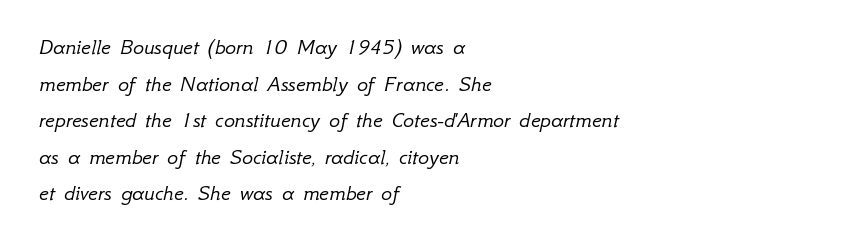
Q: Is the text bold? A: No.
Q: Is the text italic (slanted)? A: Yes, it leans right by about 12 degrees.
Q: Is the text underlined? A: No.
Q: How is the paragraph aligned? A: Left-aligned.
Q: Is the spacing between letters normal or unusually wide? A: Normal.
Q: Is the spacing between lines tight, normal or loose? A: Normal.
